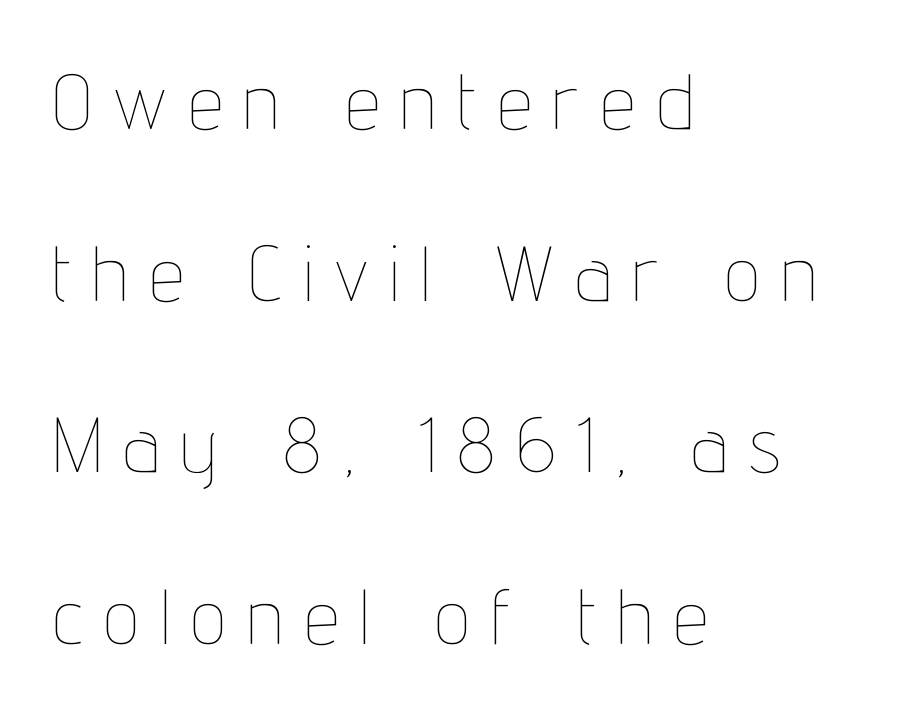
The image shows 78 px thin, condensed type, upright; set left-aligned, loose line spacing (2.2x), unusually wide letter spacing (+0.29 em), not underlined; low stroke contrast and a medium x-height.
